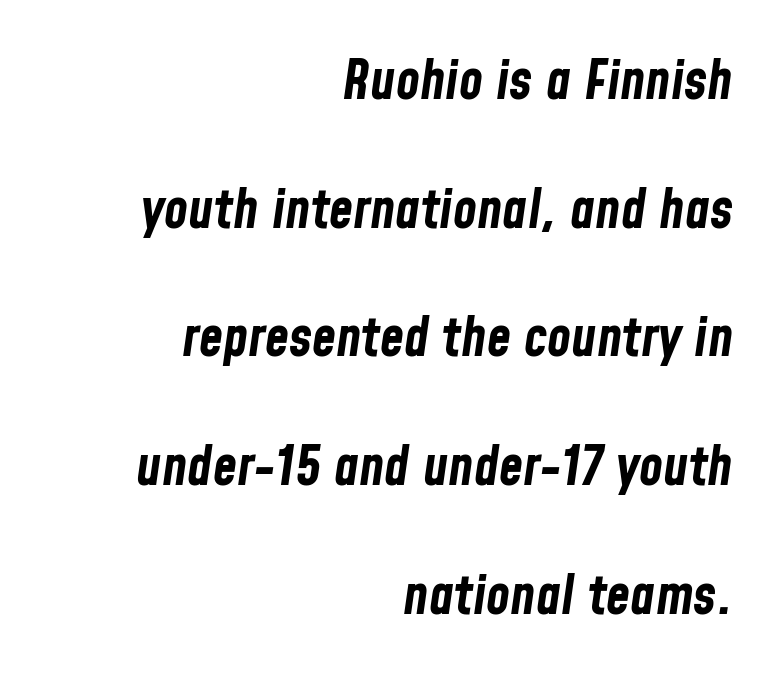
Q: Is the text bold? A: Yes.
Q: Is the text italic (slanted)? A: Yes, it leans right by about 8 degrees.
Q: Is the text underlined? A: No.
Q: How is the paragraph aligned? A: Right-aligned.
Q: Is the spacing between letters normal or unusually wide? A: Normal.
Q: Is the spacing between lines tight, normal or loose? A: Loose.
Q: Width (condensed, normal, or wide)? A: Condensed.
Q: Stroke contrast? A: Low.
Q: x-height? A: Medium.
Q: Monospaced? A: No.
